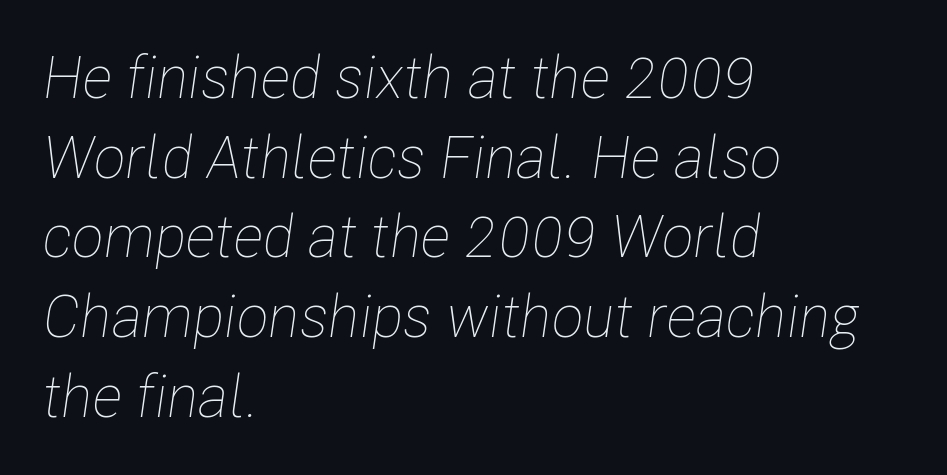
Is this a fixed-width face? No — the glyphs have proportional, varying widths. Rendered with sloped, italic letterforms. Honestly, the letter spacing is just normal — you wouldn't notice it. The letters look calm and open, with moderate or lighter stems. Evenly set lines give the paragraph a standard silhouette.
